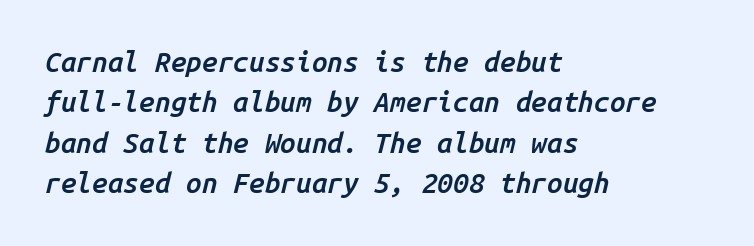
{"italic": "yes", "lean": "right", "slant_degrees": 14, "bold": "semi", "weight": "semibold", "width": "normal", "stroke_contrast": "low", "x_height": "medium", "monospaced": "yes", "underline": "no", "align": "left", "line_spacing": "normal", "line_spacing_ratio": 1.44, "letter_spacing": "normal", "letter_spacing_em": 0.0, "glyph_px": 28}
